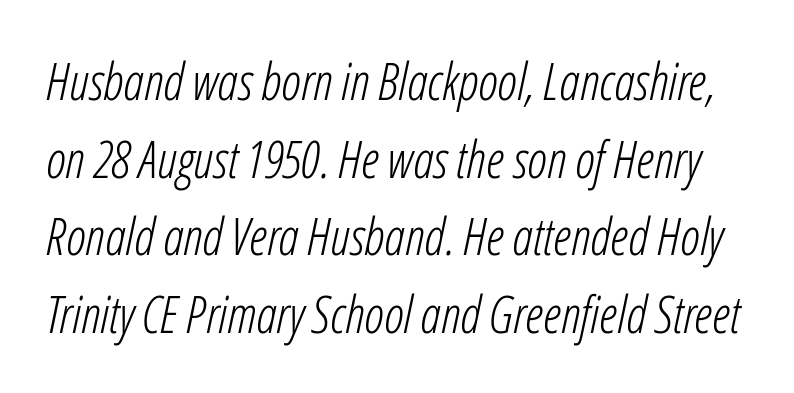
{"italic": "yes", "lean": "right", "slant_degrees": 12, "bold": "no", "weight": "light", "width": "condensed", "stroke_contrast": "low", "x_height": "medium", "monospaced": "no", "underline": "no", "line_spacing": "normal", "line_spacing_ratio": 1.52, "letter_spacing": "normal", "letter_spacing_em": 0.0, "glyph_px": 51}
